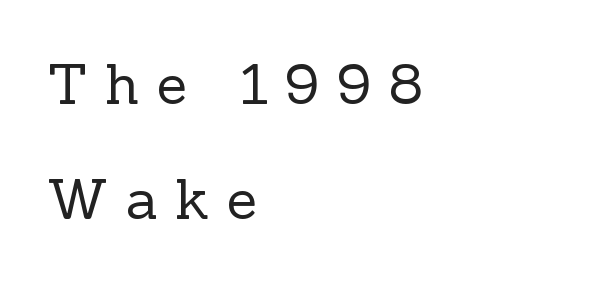
Q: Is the text bold? A: No.
Q: Is the text italic (slanted)? A: No, it is upright.
Q: Is the typeface a serif or a sans-serif typeface? A: Serif.
Q: Is the text underlined? A: No.
Q: How is the paragraph aligned? A: Left-aligned.
Q: Is the spacing between letters normal or unusually wide? A: Unusually wide.
Q: Is the spacing between lines tight, normal or loose? A: Loose.
Q: Width (condensed, normal, or wide)? A: Normal.
Q: x-height? A: Medium.
Q: Monospaced? A: No.
